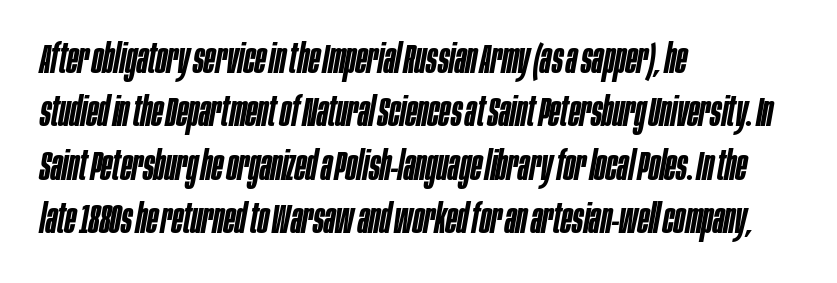
Emphasis by weight is partial: semibold. Observe the ordinary spacing: letters are neighbours, not strangers. These lines are rendered in a variable-pitch font. Rendered with sloped, italic letterforms. The area under the type is left untouched.
